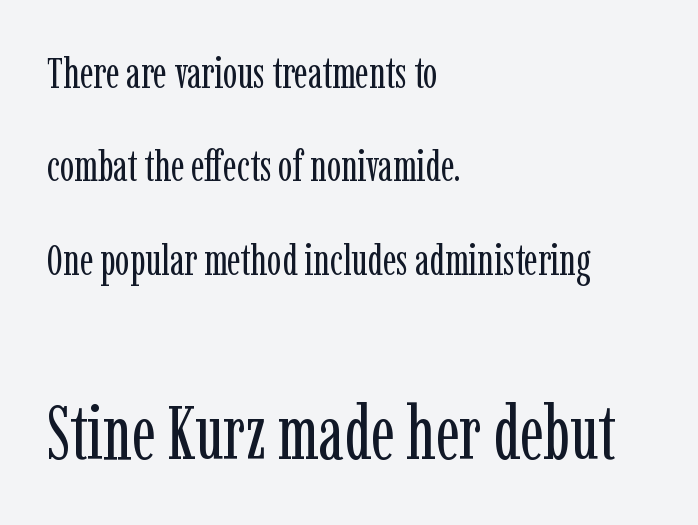
The typeface has the unassuming heft of standard copy or less. Type style note: has serifs. Every stem runs plumb, perpendicular to the baseline. Letter spacing: default. The rendering enlarges the type as you move from the upper chunk to the lower. Nobody drew a line under any word here.
